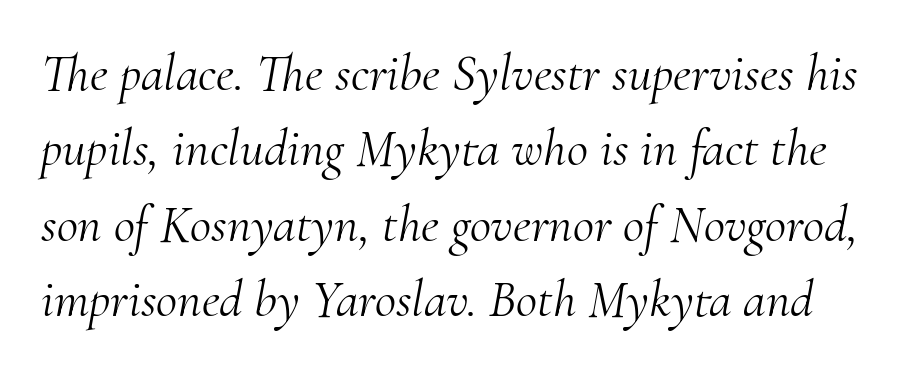
Q: Is the text bold? A: No.
Q: Is the text italic (slanted)? A: Yes, it leans right by about 10 degrees.
Q: Is the typeface a serif or a sans-serif typeface? A: Serif.
Q: Is the text underlined? A: No.
Q: Is the spacing between letters normal or unusually wide? A: Normal.
Q: Is the spacing between lines tight, normal or loose? A: Normal.
Q: Width (condensed, normal, or wide)? A: Normal.
Q: Stroke contrast? A: Medium.
Q: x-height? A: Small.
Q: Monospaced? A: No.
